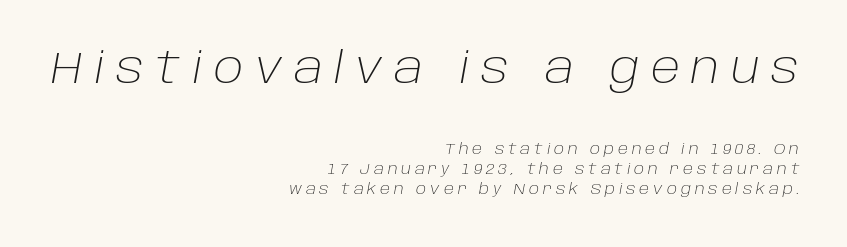
Two sizes are in play, and the larger belongs to the first block. Decoration check: the copy has no underline. Designer's note — italics engaged. Casual observation: everything's shoved over to the right. Proportional: the letters do not fall into vertical columns. The letterforms sit at book weight or below.
